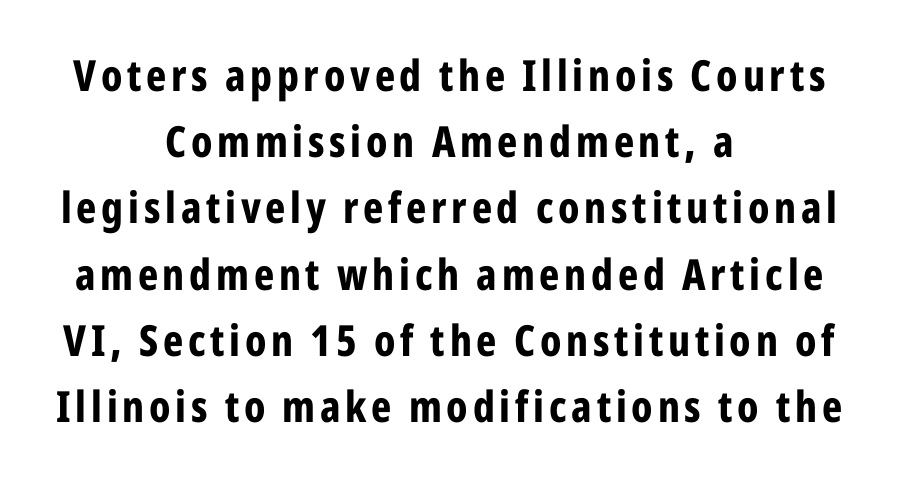
{"serif": "no", "italic": "no", "bold": "yes", "weight": "bold", "width": "condensed", "stroke_contrast": "low", "x_height": "medium", "monospaced": "no", "underline": "no", "align": "center", "line_spacing": "normal", "line_spacing_ratio": 1.54, "glyph_px": 43}
